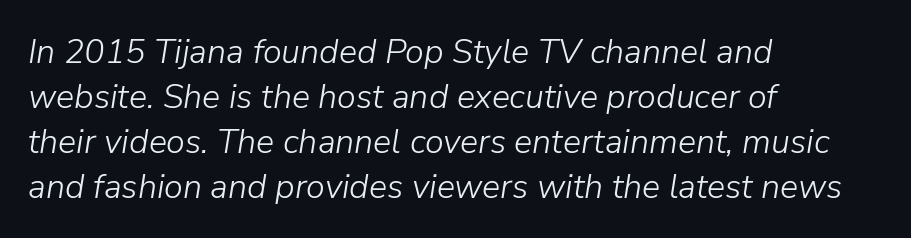
Q: Is the text bold? A: No.
Q: Is the text italic (slanted)? A: Yes, it leans right by about 9 degrees.
Q: Is the text underlined? A: No.
Q: How is the paragraph aligned? A: Left-aligned.
Q: Is the spacing between letters normal or unusually wide? A: Normal.
Q: Is the spacing between lines tight, normal or loose? A: Normal.
Q: Width (condensed, normal, or wide)? A: Normal.
Q: Stroke contrast? A: Low.
Q: x-height? A: Medium.
Q: Monospaced? A: No.
